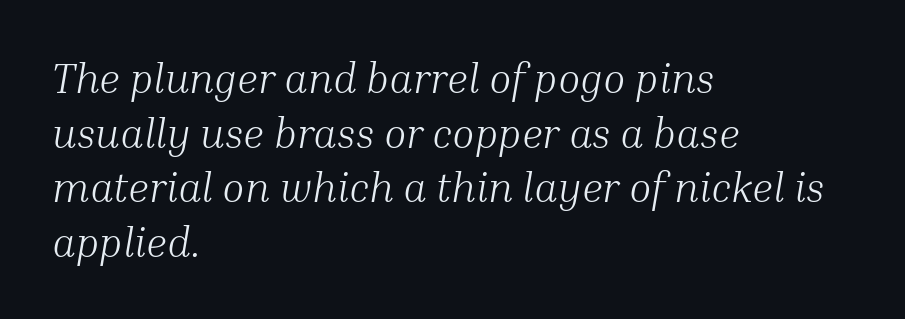
Only glyphs here, with clear space below each row. Visually the block forms a straight wall on the left and a jagged coastline on the right. Stroke terminals: seriffed. Think of a printed novel: that variable character pitch is what you see here.
